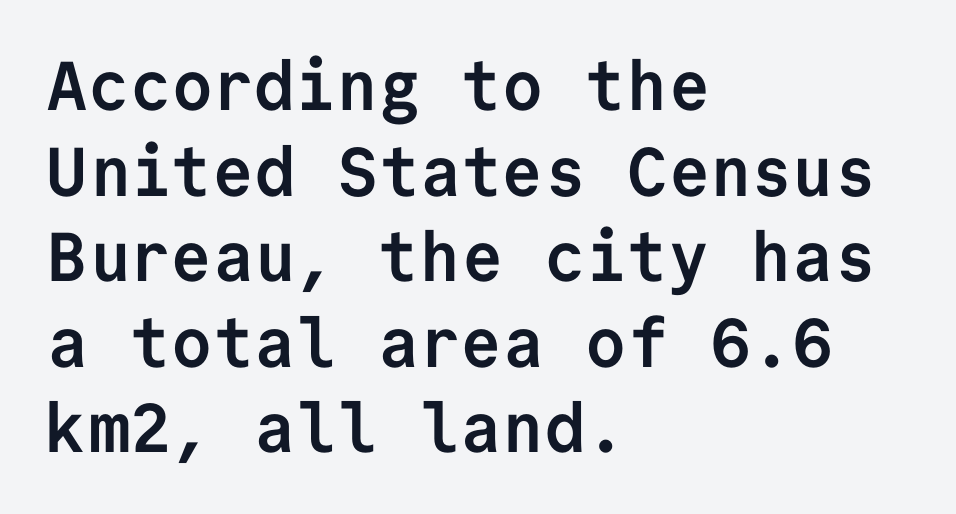
There is no visible air inserted between adjacent glyphs. I'd call this a sans setting — the letters go barefoot. Casual observation: everything's shoved over to the left. When letters stand straight like this, we call the style roman or upright. I'd describe the lettering as bold — thick and assertive. Type without underlining.
